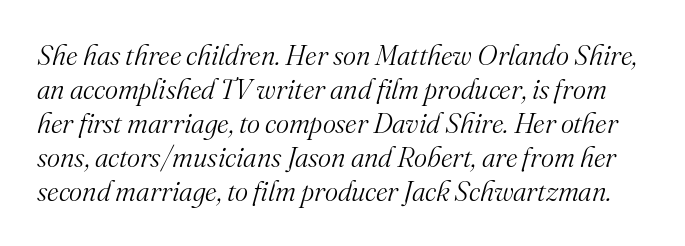
It's the slanting kind of type. No extra tracking has been applied to these lines. Looks like regular typesetting: each glyph gets only the width it needs. No letter is thick-stroked: the sample isn't bold.
